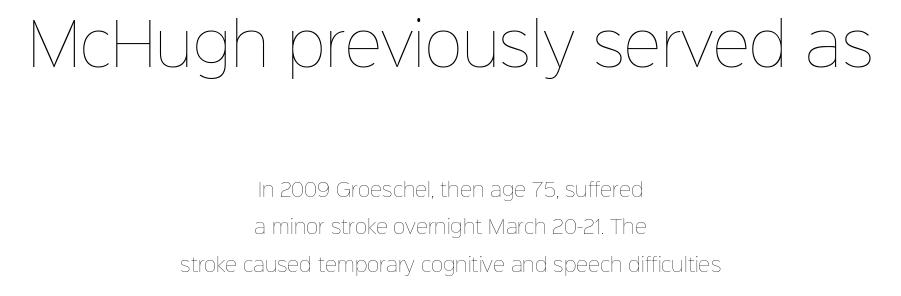
The baseline area is clear. Alignment: centered. Nope, not italic — everything's standing straight. Think of a printed novel: that variable character pitch is what you see here. Widely set lines give the paragraph a tall, airy silhouette.
